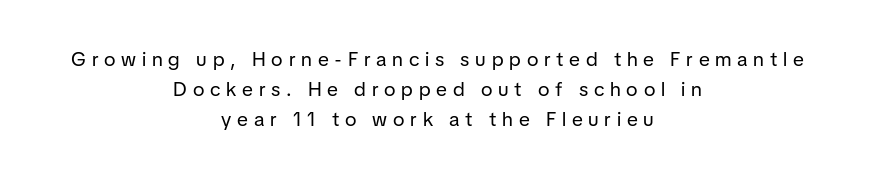
Q: Is the text bold? A: No.
Q: Is the text italic (slanted)? A: No, it is upright.
Q: Is the text underlined? A: No.
Q: How is the paragraph aligned? A: Centered.
Q: Is the spacing between letters normal or unusually wide? A: Unusually wide.
Q: Is the spacing between lines tight, normal or loose? A: Normal.
